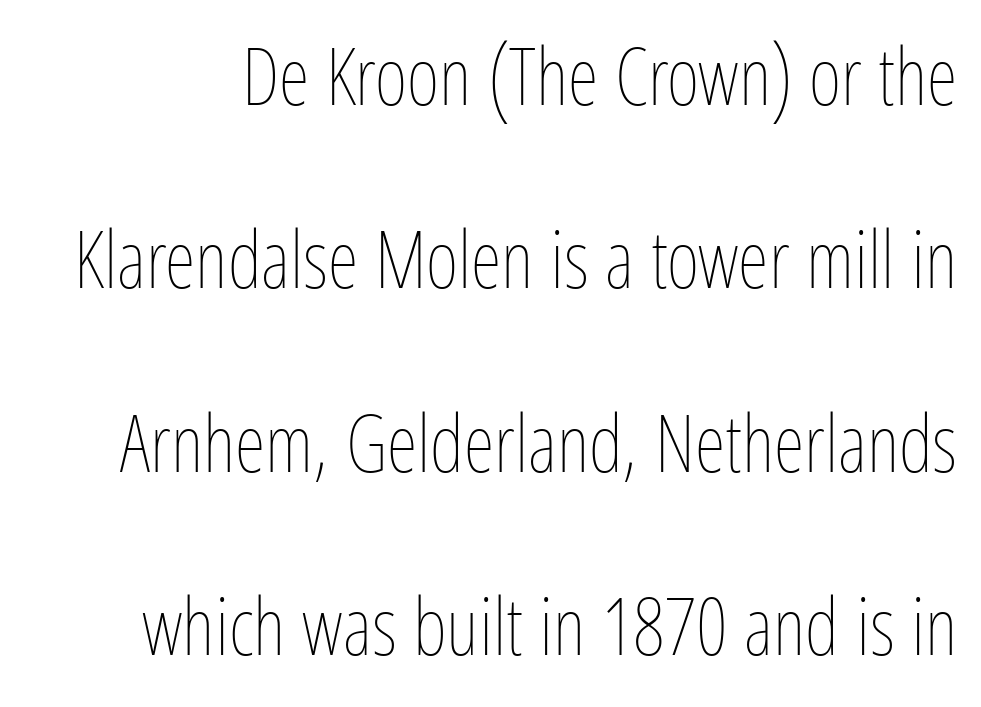
The image shows 79 px thin, condensed type, upright; set loose line spacing (2.32x), normal letter spacing, not underlined; low stroke contrast and a medium x-height.
